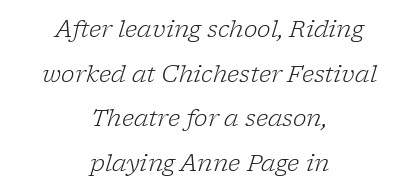
Q: Is the text bold? A: No.
Q: Is the text italic (slanted)? A: Yes, it leans right by about 17 degrees.
Q: Is the text underlined? A: No.
Q: How is the paragraph aligned? A: Centered.
Q: Is the spacing between letters normal or unusually wide? A: Normal.
Q: Is the spacing between lines tight, normal or loose? A: Loose.
